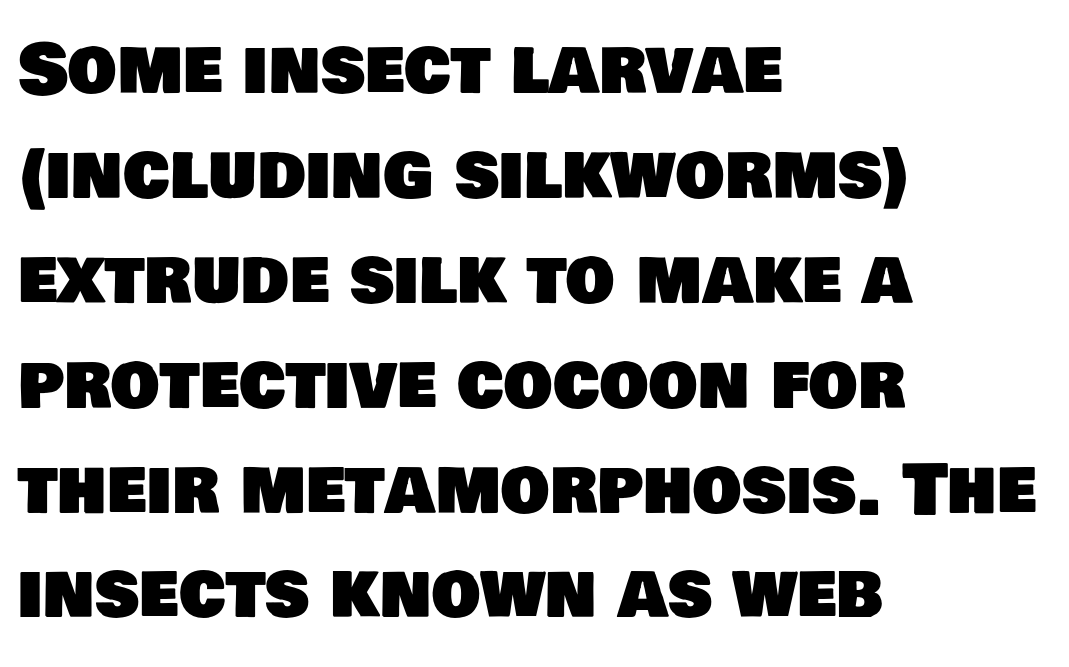
{"serif": "no", "width": "normal", "stroke_contrast": "low", "x_height": "large", "monospaced": "no", "underline": "no", "align": "left", "line_spacing": "normal", "line_spacing_ratio": 1.52, "letter_spacing": "normal", "letter_spacing_em": 0.0, "glyph_px": 69}
